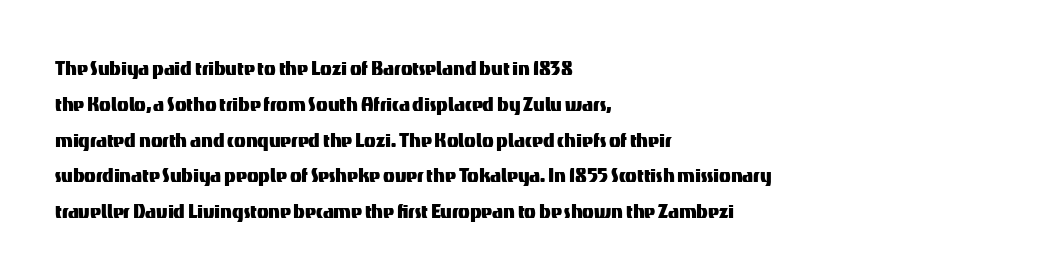
{"italic": "no", "underline": "no", "align": "left", "line_spacing": "normal", "line_spacing_ratio": 1.49, "letter_spacing": "normal", "letter_spacing_em": 0.0, "glyph_px": 24}
